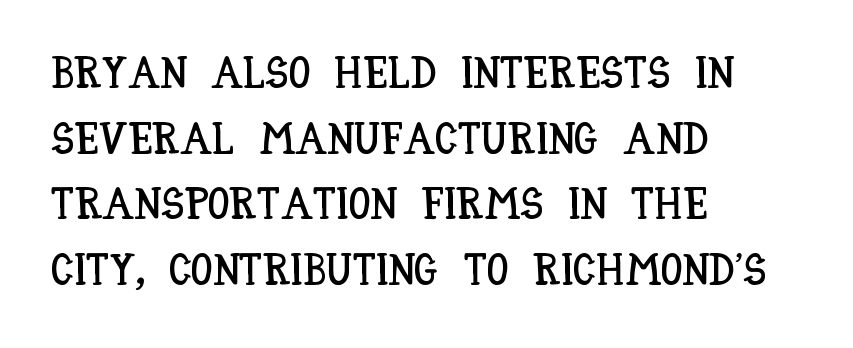
Q: Is the text italic (slanted)? A: No, it is upright.
Q: Is the text underlined? A: No.
Q: How is the paragraph aligned? A: Left-aligned.
Q: Is the spacing between letters normal or unusually wide? A: Normal.
Q: Is the spacing between lines tight, normal or loose? A: Normal.
Q: Width (condensed, normal, or wide)? A: Condensed.
Q: Stroke contrast? A: Low.
Q: x-height? A: Large.
Q: Monospaced? A: No.
